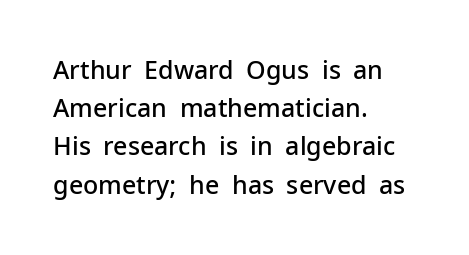
The image shows 25 px text type, upright; set left-aligned, normal line spacing (1.53x), normal letter spacing, not underlined.
